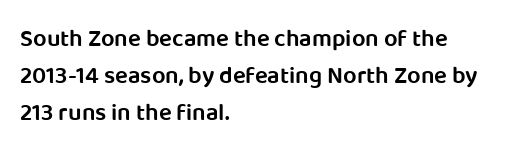
Q: Is the text bold? A: Semi-bold.
Q: Is the text italic (slanted)? A: No, it is upright.
Q: Is the text underlined? A: No.
Q: How is the paragraph aligned? A: Left-aligned.
Q: Is the spacing between letters normal or unusually wide? A: Normal.
Q: Is the spacing between lines tight, normal or loose? A: Normal.
